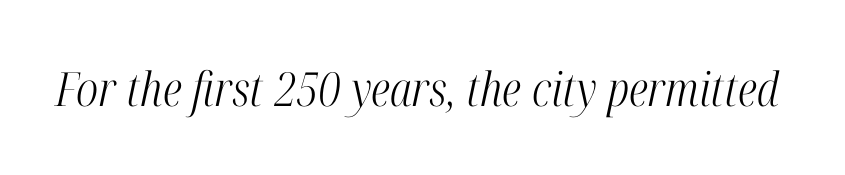
{"serif": "yes", "italic": "yes", "lean": "right", "slant_degrees": 12, "bold": "no", "weight": "light", "width": "condensed", "stroke_contrast": "high", "x_height": "medium", "monospaced": "no", "underline": "no", "letter_spacing": "normal", "letter_spacing_em": 0.0, "glyph_px": 47}
